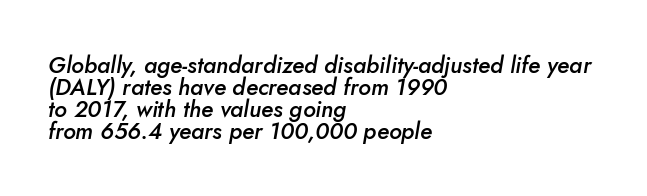
The image shows 23 px text type, italic (leaning right); set left-aligned, tight line spacing (0.95x), normal letter spacing, not underlined.
